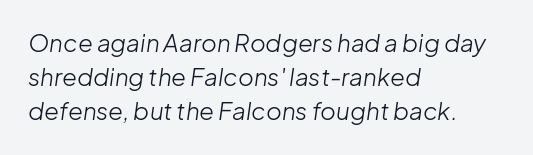
This rendering uses left alignment, leaving the right contour irregular. Descenders are the only things crossing below the line. Vertical spacing — default. The specimen reads as italic at a glance. The tracking reads as untouched default to a designer's eye. Weight: not bold — regular or lighter.
